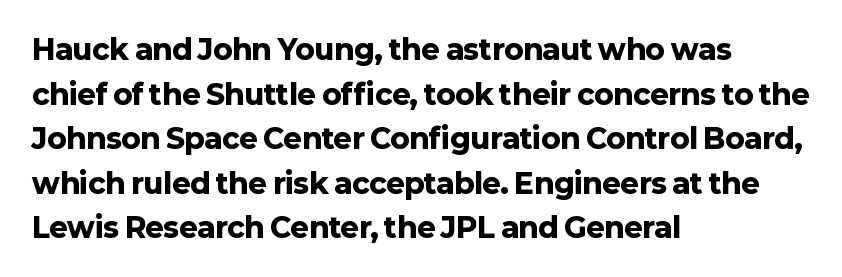
The rendering uses a bold face; every stroke is thick and dark. What stands out about the letter spacing? Nothing — it is the standard amount. A typesetter would call this proportional, since set widths differ per character. Underlining? Definitely not there. It's the straight-up-and-down kind of type. One glance says typical: line gaps are just what's usual.
